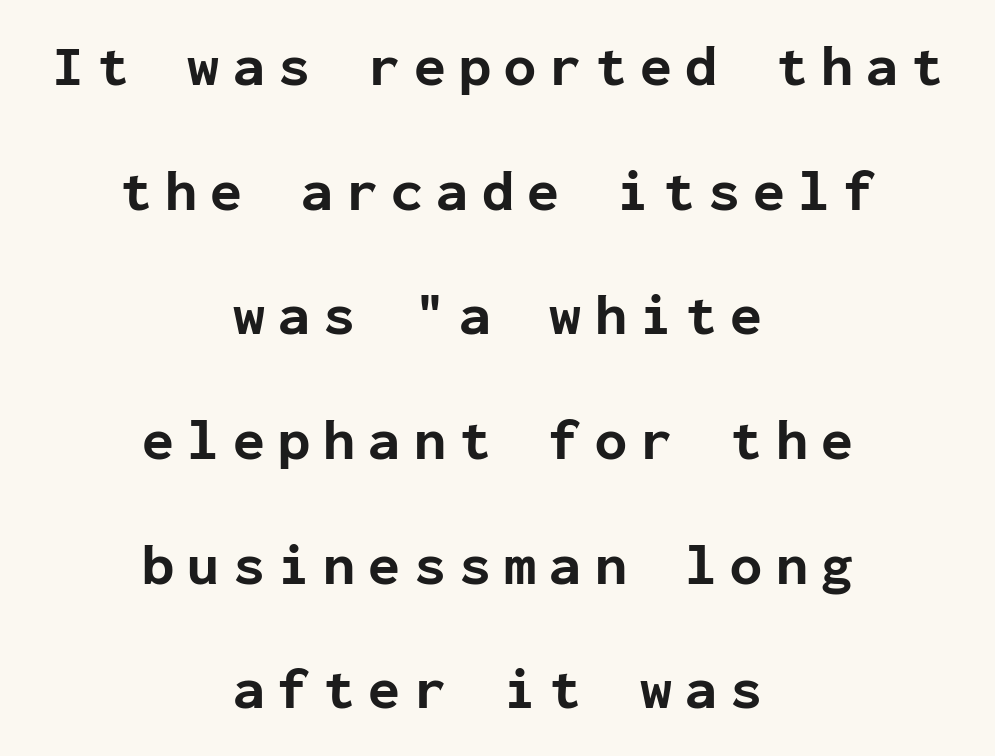
The image shows 58 px bold sans-serif type, upright, monospaced; set centered, loose line spacing (2.15x), unusually wide letter spacing (+0.23 em), not underlined; low stroke contrast and a medium x-height.
